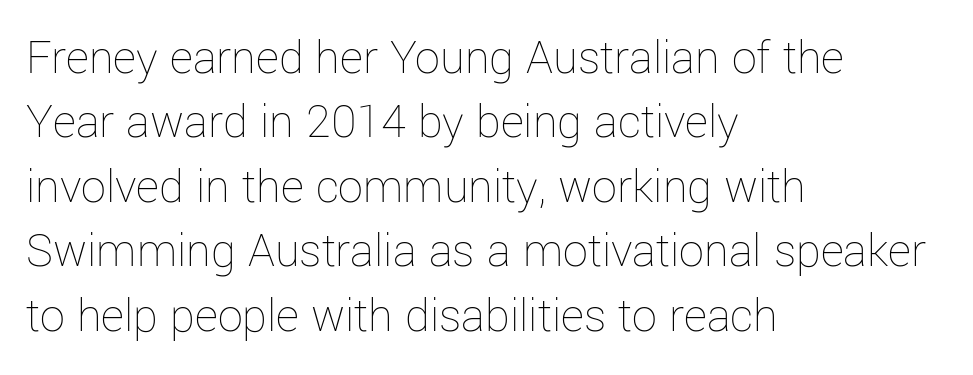
Q: Is the text bold? A: No.
Q: Is the text italic (slanted)? A: No, it is upright.
Q: Is the text underlined? A: No.
Q: How is the paragraph aligned? A: Left-aligned.
Q: Is the spacing between letters normal or unusually wide? A: Normal.
Q: Is the spacing between lines tight, normal or loose? A: Normal.
Q: Width (condensed, normal, or wide)? A: Normal.
Q: Stroke contrast? A: Low.
Q: x-height? A: Medium.
Q: Monospaced? A: No.
